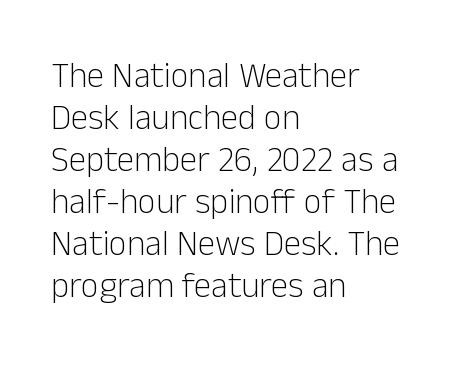
The face used here is rendered with its standard letterfit. Stroke terminals: plain, sans-serif. Any mark beneath the type? The region is blank. Each letter keeps its own natural width here, so spacing adapts to shape.
